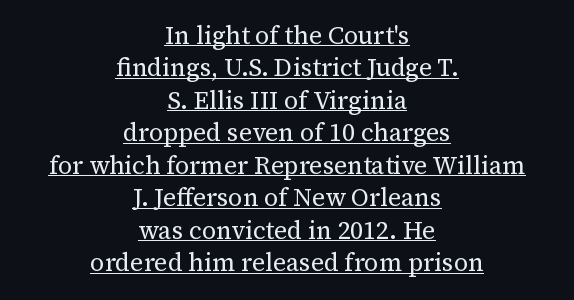
{"italic": "no", "bold": "no", "underline": "yes", "align": "center", "line_spacing": "normal", "line_spacing_ratio": 1.3, "letter_spacing": "normal", "letter_spacing_em": 0.0, "glyph_px": 25}
